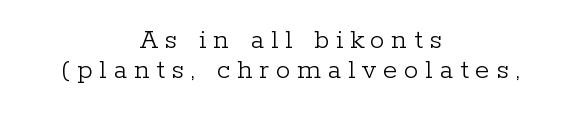
{"serif": "yes", "italic": "no", "bold": "no", "weight": "light", "width": "normal", "stroke_contrast": "low", "x_height": "medium", "monospaced": "no", "underline": "no", "align": "center", "line_spacing": "tight", "line_spacing_ratio": 1.04, "letter_spacing": "wide", "letter_spacing_em": 0.24, "glyph_px": 29}
